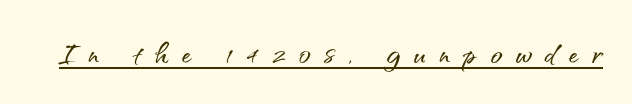
{"serif": "no", "width": "normal", "stroke_contrast": "medium", "x_height": "small", "monospaced": "no", "underline": "yes", "letter_spacing": "wide", "letter_spacing_em": 0.35, "glyph_px": 39}
